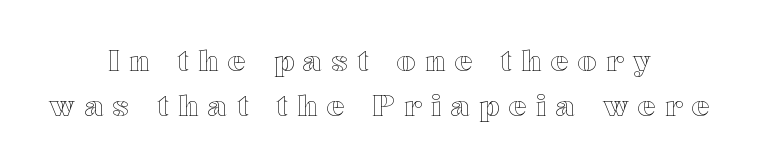
Q: Is the text italic (slanted)? A: No, it is upright.
Q: Is the text underlined? A: No.
Q: How is the paragraph aligned? A: Centered.
Q: Is the spacing between letters normal or unusually wide? A: Unusually wide.
Q: Is the spacing between lines tight, normal or loose? A: Normal.
Q: Width (condensed, normal, or wide)? A: Wide.
Q: x-height? A: Medium.
Q: Monospaced? A: No.
